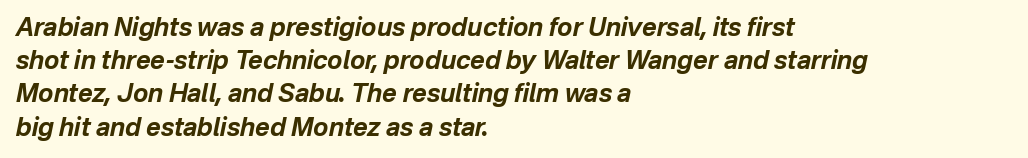
The image shows 25 px bold type, italic (leaning right); set left-aligned, normal line spacing (1.33x), normal letter spacing, not underlined.
